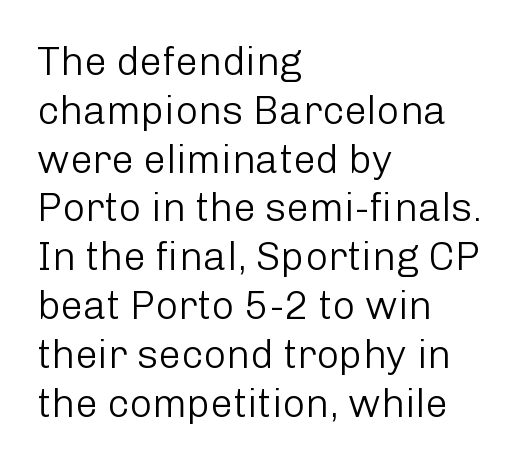
{"serif": "no", "italic": "no", "bold": "no", "weight": "light", "width": "normal", "stroke_contrast": "low", "x_height": "medium", "monospaced": "no", "underline": "no", "align": "left", "line_spacing_ratio": 1.22, "letter_spacing": "normal", "letter_spacing_em": 0.0, "glyph_px": 40}
